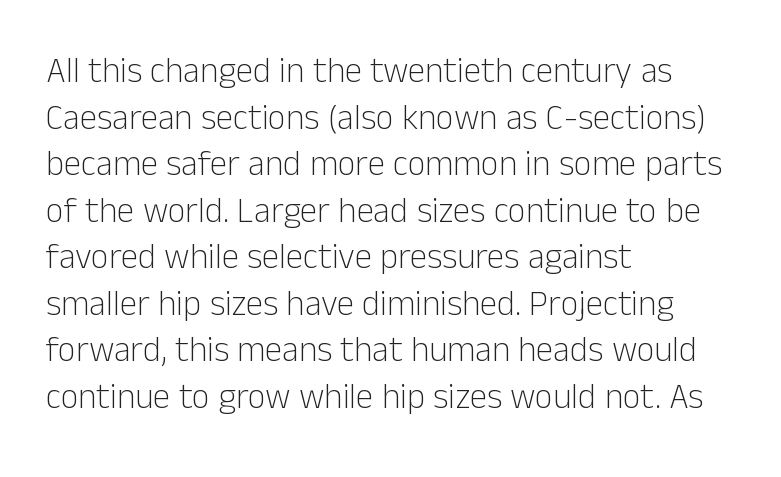
Notice how the stems are strictly vertical — no italics here. Proportional: the letters do not fall into vertical columns. Each row of text sits above clean, open space. Does extra space separate the letters? No, they use regular spacing. Observe the absence of serifs on each vertical stroke in this sample. Is there much room between lines? A standard amount, neither cramped nor airy.
